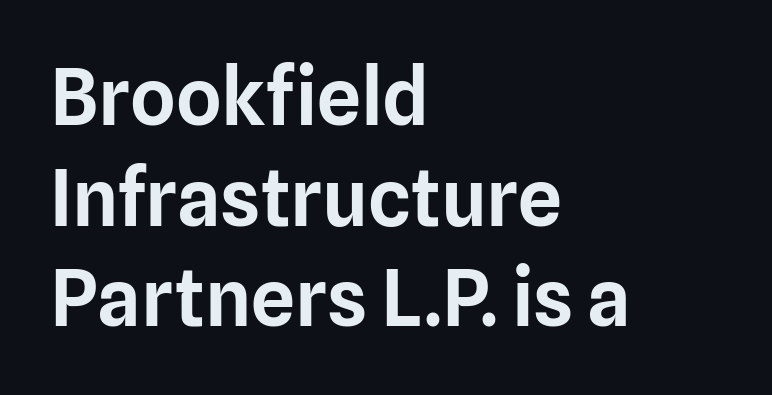
The rendering uses natural spacing where letterforms have individual widths. This sample is left-justified, so line endings fall wherever the words run out. The lines sit at an ordinary, default distance from one another. Default kerning and tracking; the words read as compact shapes. The font's upright variant was chosen for this text.
